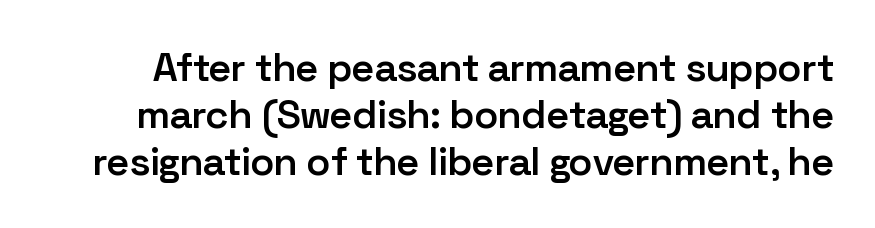
The image shows 40 px semibold sans-serif type, upright; set line spacing 1.17x, normal letter spacing, not underlined; low stroke contrast and a medium x-height.
